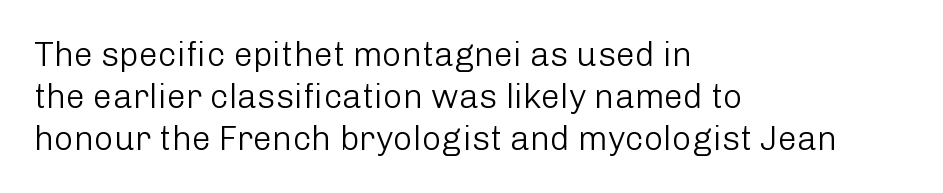
{"serif": "no", "italic": "no", "bold": "no", "weight": "light", "width": "normal", "stroke_contrast": "low", "x_height": "medium", "monospaced": "no", "underline": "no", "align": "left", "line_spacing_ratio": 1.23, "letter_spacing": "normal", "letter_spacing_em": 0.0, "glyph_px": 34}
